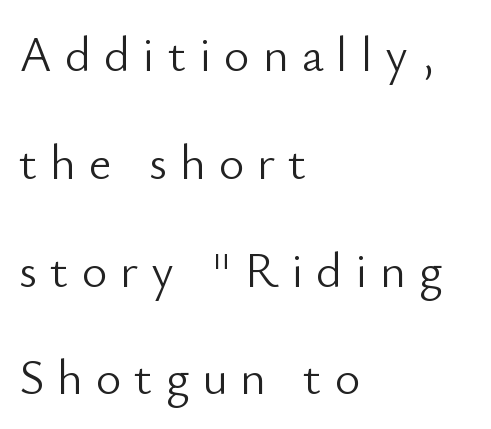
The rendering uses natural spacing where letterforms have individual widths. The type is letterspaced generously, with wide tracking. Characters remain perfectly vertical along every line. No extra ink here — the face is not bold.
